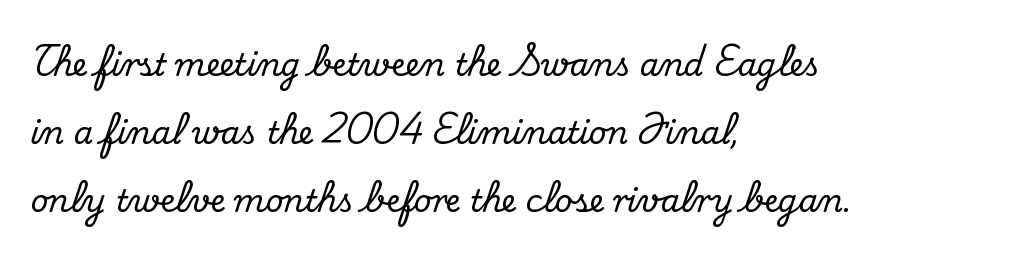
{"serif": "yes", "width": "normal", "stroke_contrast": "medium", "x_height": "small", "monospaced": "no", "underline": "no", "align": "left", "line_spacing": "loose", "line_spacing_ratio": 2.19, "letter_spacing": "normal", "letter_spacing_em": 0.0, "glyph_px": 31}
